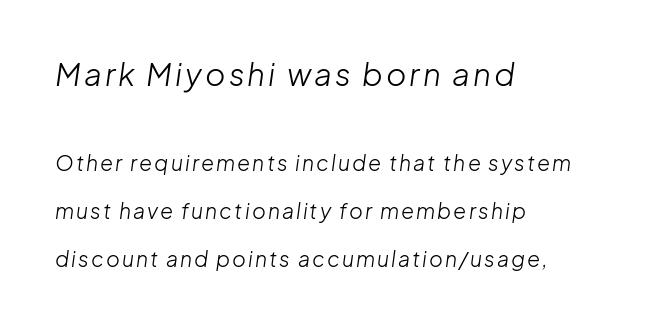
{"italic": "yes", "lean": "right", "slant_degrees": 8, "bold": "no", "weight": "light", "width": "normal", "stroke_contrast": "low", "x_height": "medium", "monospaced": "no", "underline": "no", "align": "left", "line_spacing": "loose", "line_spacing_ratio": 2.27, "larger_block": "first", "size_ratio": 1.48, "glyph_px": 31}
